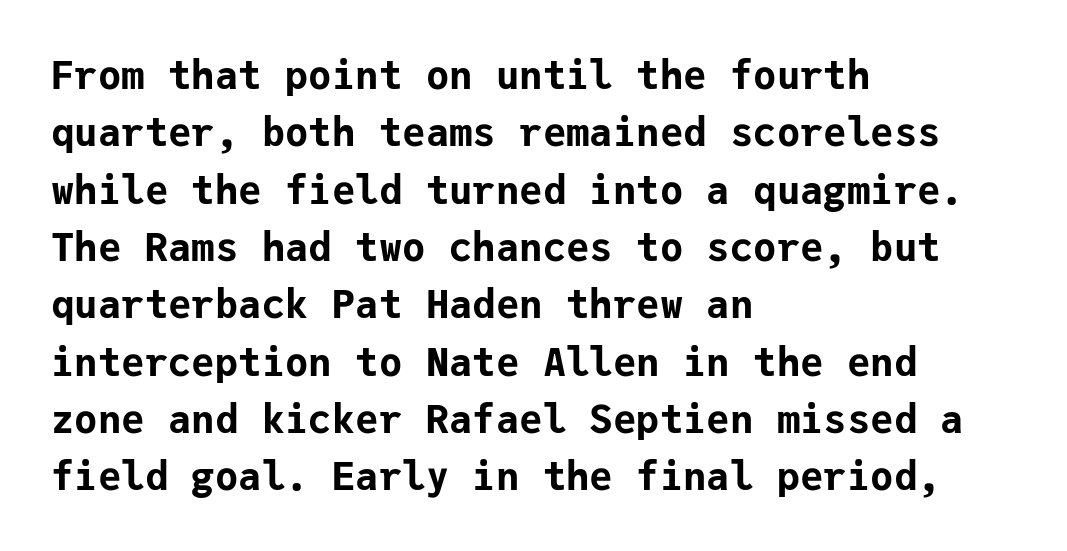
Q: Is the text bold? A: Yes.
Q: Is the text italic (slanted)? A: No, it is upright.
Q: Is the typeface a serif or a sans-serif typeface? A: Sans-serif.
Q: Is the text underlined? A: No.
Q: How is the paragraph aligned? A: Left-aligned.
Q: Is the spacing between letters normal or unusually wide? A: Normal.
Q: Is the spacing between lines tight, normal or loose? A: Normal.
Q: Width (condensed, normal, or wide)? A: Normal.
Q: Stroke contrast? A: Low.
Q: x-height? A: Medium.
Q: Monospaced? A: Yes.
